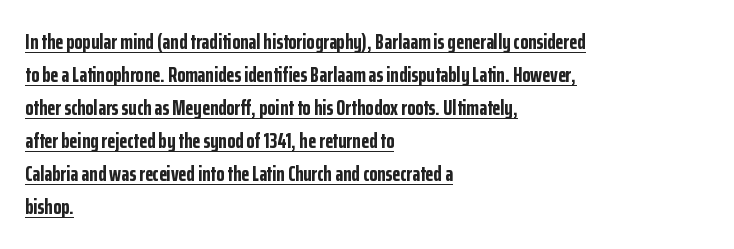
{"italic": "no", "bold": "yes", "underline": "yes", "align": "left", "line_spacing": "normal", "line_spacing_ratio": 1.57, "letter_spacing": "normal", "letter_spacing_em": 0.0, "glyph_px": 21}
